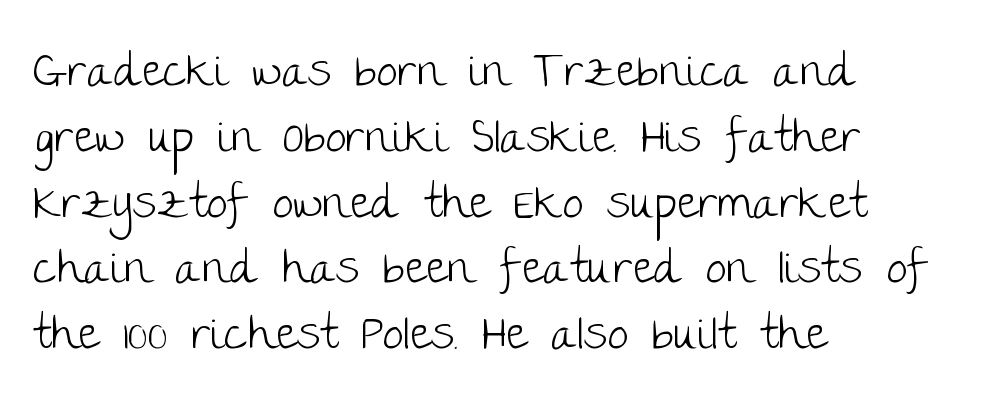
The image shows 47 px light sans-serif type, upright; set left-aligned, normal line spacing (1.4x), normal letter spacing, not underlined; low stroke contrast and a large x-height.
